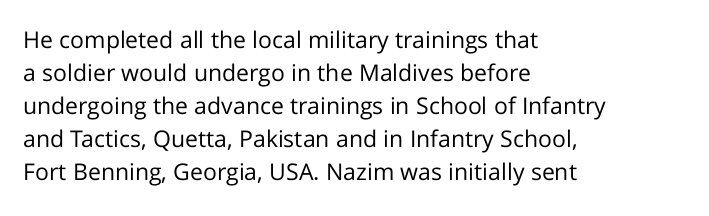
{"italic": "no", "bold": "no", "underline": "no", "align": "left", "line_spacing": "normal", "line_spacing_ratio": 1.44, "letter_spacing": "normal", "letter_spacing_em": 0.0, "glyph_px": 23}
